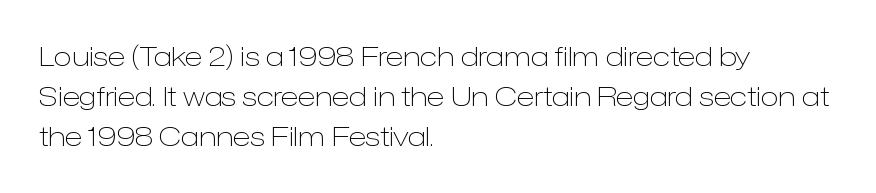
{"italic": "no", "bold": "no", "underline": "no", "align": "left", "line_spacing": "normal", "line_spacing_ratio": 1.49, "letter_spacing": "normal", "letter_spacing_em": 0.0, "glyph_px": 27}
